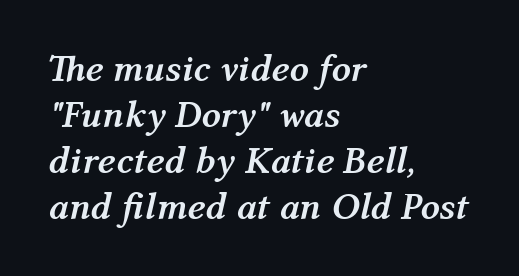
{"italic": "yes", "lean": "right", "slant_degrees": 12, "bold": "yes", "weight": "semibold", "width": "normal", "stroke_contrast": "medium", "x_height": "medium", "monospaced": "no", "underline": "no", "align": "left", "line_spacing_ratio": 1.21, "letter_spacing": "normal", "letter_spacing_em": 0.0, "glyph_px": 38}
